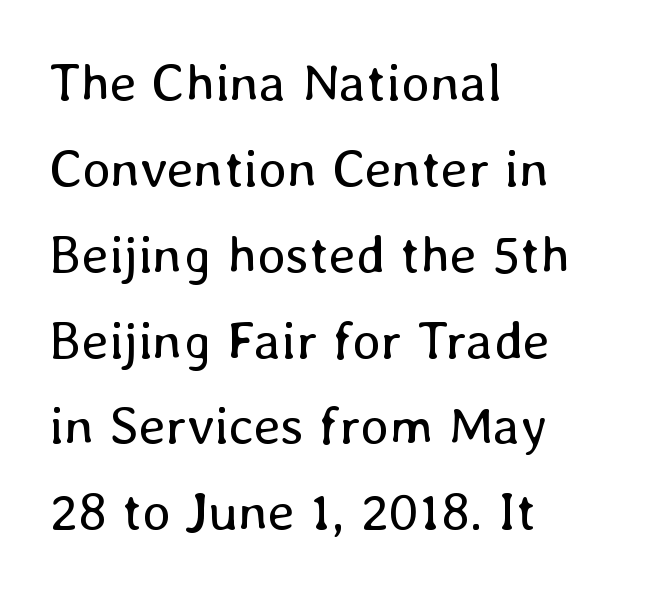
The image shows 54 px regular-weight type, upright; set left-aligned, normal line spacing (1.59x), normal letter spacing, not underlined; low stroke contrast and a medium x-height.
